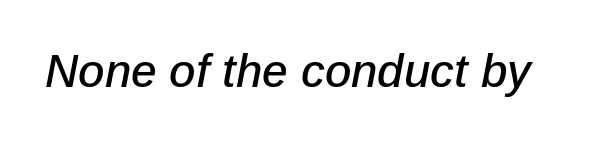
Think of a printed novel: that variable character pitch is what you see here. Only glyphs here, with clear space below each row. Designer's note — italics engaged. The letters sit at their default tracking, neither squeezed nor spread.
